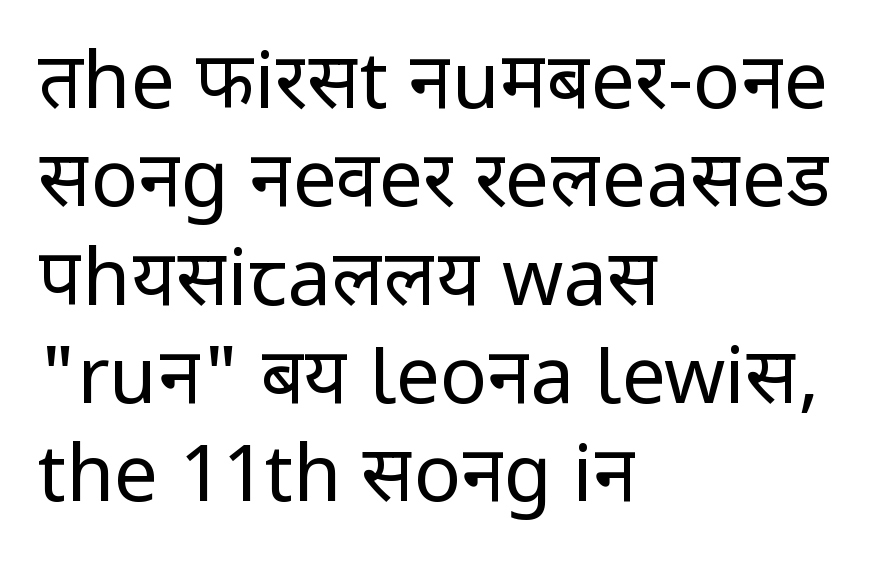
{"serif": "no", "italic": "no", "bold": "no", "weight": "regular", "width": "normal", "stroke_contrast": "low", "x_height": "medium", "monospaced": "no", "underline": "no", "align": "left", "line_spacing": "normal", "line_spacing_ratio": 1.26, "letter_spacing": "normal", "letter_spacing_em": 0.0, "glyph_px": 78}
